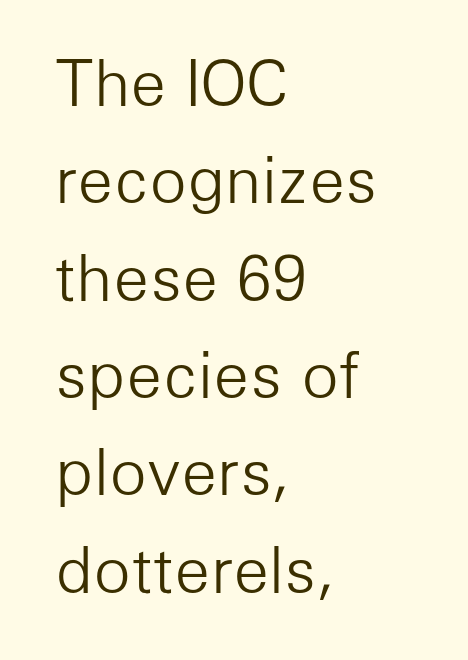
The image shows 62 px light sans-serif type, upright; set left-aligned, normal line spacing (1.57x), normal letter spacing, not underlined; low stroke contrast and a medium x-height.
